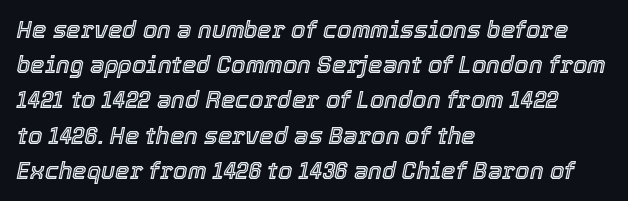
This rendering leaves character spacing at its baseline value. Honestly, the row spacing looks completely unremarkable. The ragged edge is on the right, which tells us the setting is flush left. Check under the words: just untouched page. In terms of posture, this sample is oblique.
